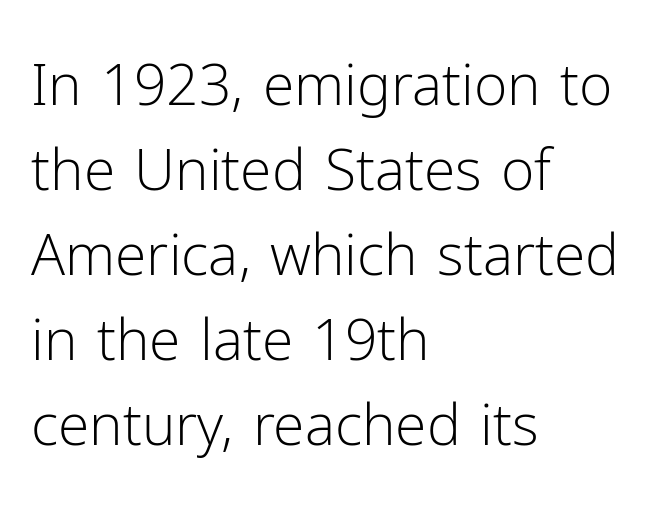
The image shows 57 px light sans-serif type, upright; set left-aligned, normal line spacing (1.49x), normal letter spacing, not underlined; low stroke contrast and a medium x-height.
